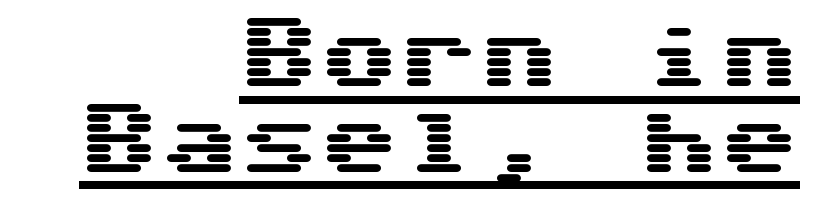
Which margin do the lines hug? The right one — the left edge is uneven. This is underlined copy, the kind a proofreader might mark for attention. Between one letter and the next there's only the usual sliver of space. Nope, not italic — everything's standing straight. Regarding leading, the lines here are crowded together. Font category for this specimen: sans-serif.
